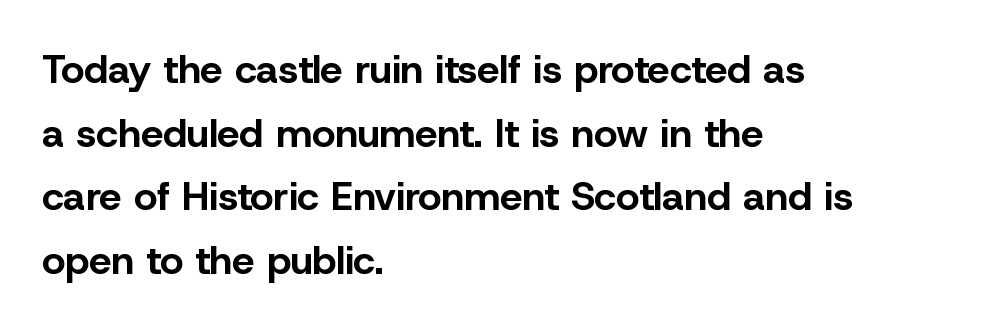
Q: Is the text bold? A: Yes.
Q: Is the text italic (slanted)? A: No, it is upright.
Q: Is the typeface a serif or a sans-serif typeface? A: Sans-serif.
Q: Is the text underlined? A: No.
Q: How is the paragraph aligned? A: Left-aligned.
Q: Is the spacing between letters normal or unusually wide? A: Normal.
Q: Is the spacing between lines tight, normal or loose? A: Normal.
Q: Width (condensed, normal, or wide)? A: Normal.
Q: Stroke contrast? A: Low.
Q: x-height? A: Medium.
Q: Monospaced? A: No.
